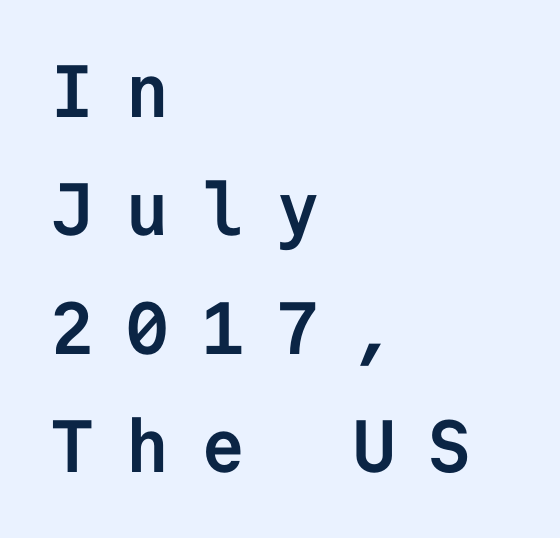
The image shows 74 px semibold sans-serif type, upright, monospaced; set left-aligned, normal line spacing (1.6x), unusually wide letter spacing (+0.42 em), not underlined; low stroke contrast and a medium x-height.
